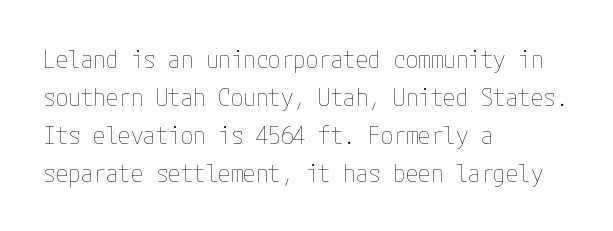
The font's upright variant was chosen for this text. The specimen omits any rule beneath the text block's lines. All the whitespace from short lines collects on the right. Tracking here is standard; glyphs follow each other at the usual distance.
